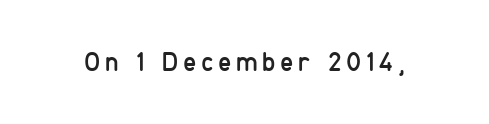
The space directly below the letters is spotless. The letters look calm and open, with moderate or lighter stems. Notice how the stems are strictly vertical — no italics here.
